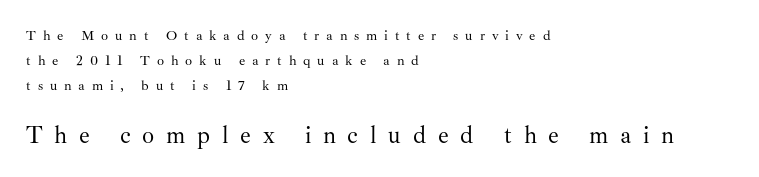
Q: Is the text bold? A: No.
Q: Is the text italic (slanted)? A: No, it is upright.
Q: Is the text underlined? A: No.
Q: How is the paragraph aligned? A: Left-aligned.
Q: Is the spacing between letters normal or unusually wide? A: Unusually wide.
Q: Which block of text is set in a larger size, the first (top) or the second (bottom)? A: The second (bottom) one.
